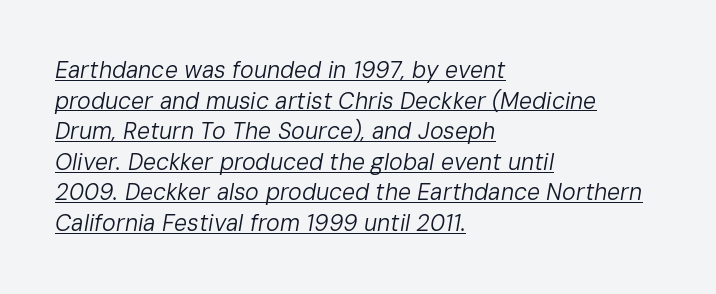
Q: Is the text bold? A: No.
Q: Is the text italic (slanted)? A: Yes, it leans right by about 10 degrees.
Q: Is the text underlined? A: Yes.
Q: How is the paragraph aligned? A: Left-aligned.
Q: Is the spacing between letters normal or unusually wide? A: Normal.
Q: Is the spacing between lines tight, normal or loose? A: Normal.
